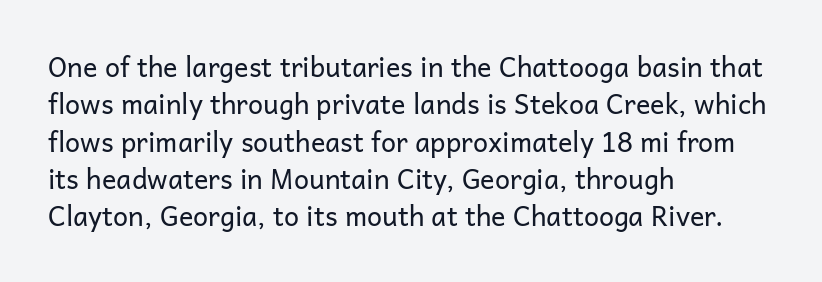
Q: Is the text bold? A: No.
Q: Is the text italic (slanted)? A: No, it is upright.
Q: Is the text underlined? A: No.
Q: How is the paragraph aligned? A: Left-aligned.
Q: Is the spacing between letters normal or unusually wide? A: Normal.
Q: Is the spacing between lines tight, normal or loose? A: Normal.
